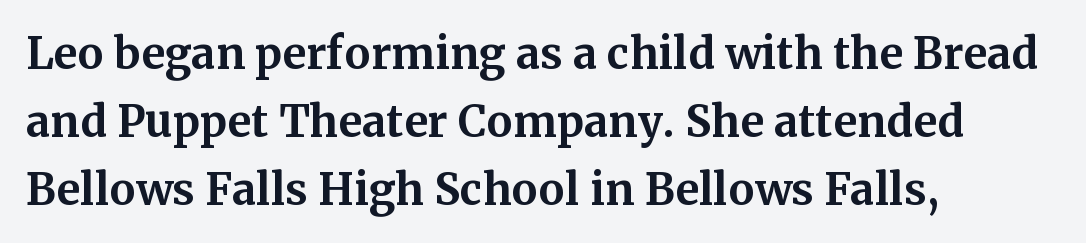
Q: Is the text bold? A: Yes.
Q: Is the text italic (slanted)? A: No, it is upright.
Q: Is the typeface a serif or a sans-serif typeface? A: Serif.
Q: Is the text underlined? A: No.
Q: How is the paragraph aligned? A: Left-aligned.
Q: Is the spacing between letters normal or unusually wide? A: Normal.
Q: Is the spacing between lines tight, normal or loose? A: Normal.
Q: Width (condensed, normal, or wide)? A: Normal.
Q: Stroke contrast? A: Medium.
Q: x-height? A: Medium.
Q: Monospaced? A: No.
